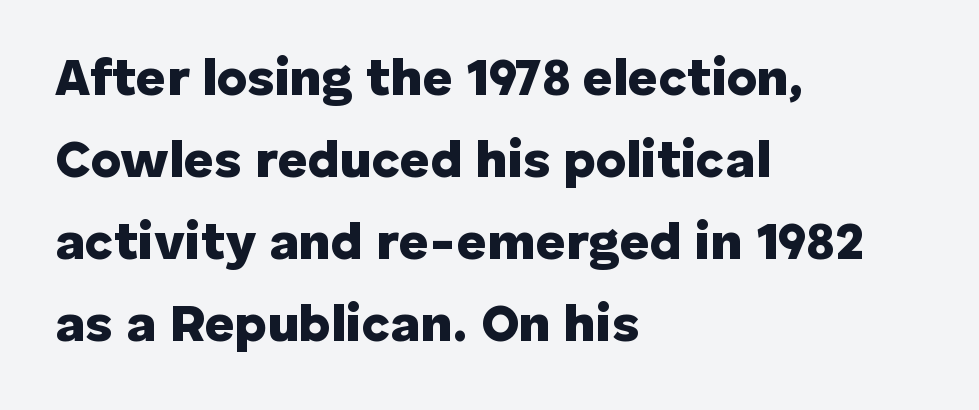
The image shows 52 px heavy sans-serif type, upright; set left-aligned, normal line spacing (1.58x), normal letter spacing, not underlined; low stroke contrast and a medium x-height.
